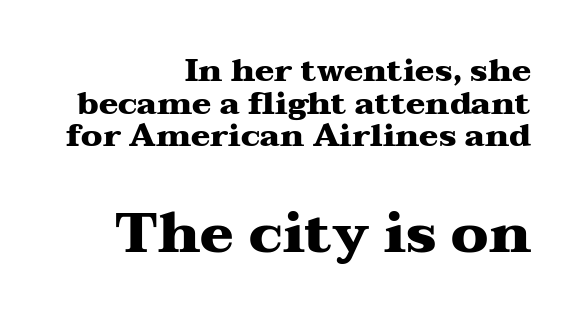
{"serif": "yes", "italic": "no", "bold": "yes", "weight": "heavy", "width": "wide", "stroke_contrast": "medium", "x_height": "medium", "monospaced": "no", "underline": "no", "align": "right", "line_spacing": "tight", "line_spacing_ratio": 1.02, "letter_spacing": "normal", "letter_spacing_em": 0.0, "larger_block": "second", "size_ratio": 1.75, "glyph_px": 56}
